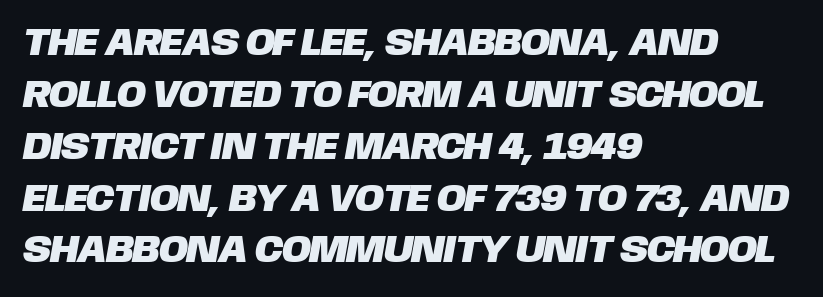
The image shows 39 px sans-serif type; set left-aligned, normal line spacing (1.33x), normal letter spacing, not underlined; low stroke contrast and a large x-height.
